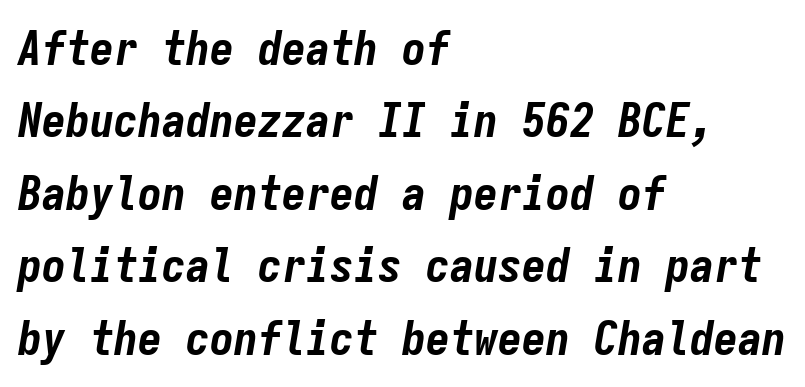
{"italic": "yes", "lean": "right", "slant_degrees": 9, "bold": "yes", "weight": "bold", "width": "condensed", "stroke_contrast": "low", "x_height": "medium", "monospaced": "yes", "underline": "no", "align": "left", "line_spacing": "normal", "line_spacing_ratio": 1.51, "letter_spacing": "normal", "letter_spacing_em": 0.0, "glyph_px": 48}
